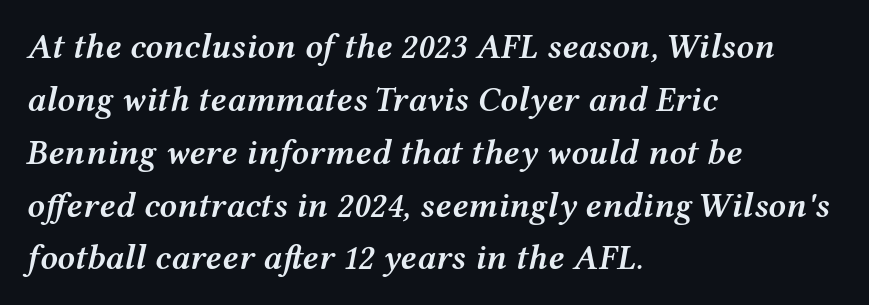
The image shows 35 px semibold, wide type, italic (leaning right); set left-aligned, normal line spacing (1.51x), normal letter spacing, not underlined; medium stroke contrast and a medium x-height.
